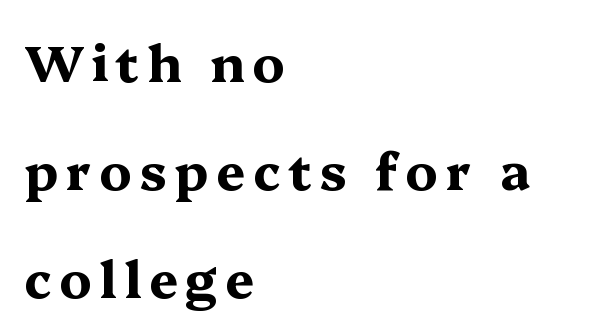
Serifs: yes, visible at the terminals of the letterforms. Leftover space on each line is placed entirely after the last word. Bare-footed words on every line. A great deal of white space separates one row of letters from the next. Ascenders rise straight up at ninety degrees.
